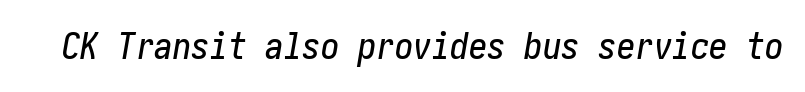
{"italic": "yes", "lean": "right", "slant_degrees": 10, "width": "condensed", "stroke_contrast": "low", "x_height": "medium", "underline": "no", "letter_spacing": "normal", "letter_spacing_em": 0.0, "glyph_px": 37}
